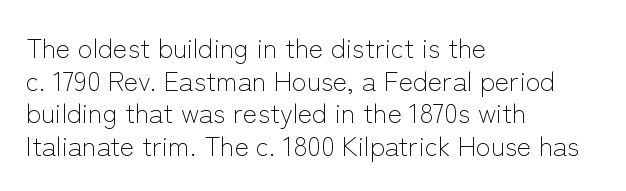
What stands out about the letter spacing? Nothing — it is the standard amount. This is not heavy type; no bold has been used. Just letters on the line, the space beneath them empty. Notice how the stems are strictly vertical — no italics here. This rendering uses left alignment, leaving the right contour irregular.
